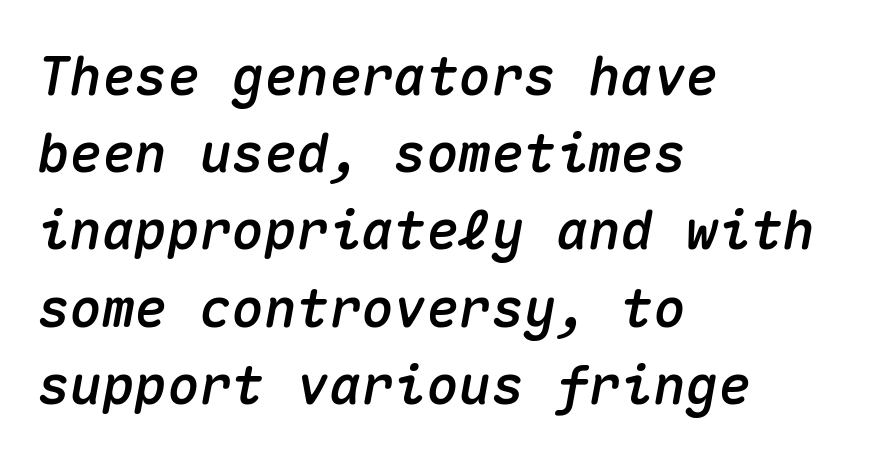
Just letters on the line, the space beneath them empty. Every row of glyphs begins at an identical x-position on the left. Vertical spacing — default. Yep, that's italic — everything's leaning. Inter-character spacing is left at the font's built-in metrics. Fixed-width glyphs throughout — classic coding-font behaviour.
